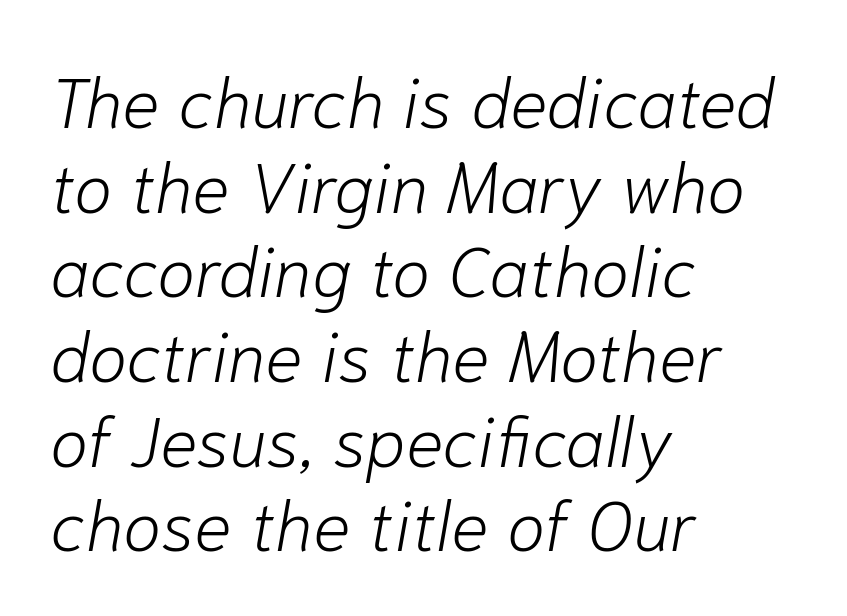
{"italic": "yes", "lean": "right", "slant_degrees": 10, "bold": "no", "weight": "light", "width": "normal", "stroke_contrast": "low", "x_height": "medium", "monospaced": "no", "underline": "no", "align": "left", "line_spacing_ratio": 1.21, "letter_spacing": "normal", "letter_spacing_em": 0.0, "glyph_px": 70}
